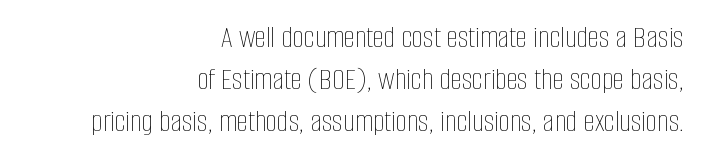
The rendering anchors every line to the right-hand side. If you drew a line through each stem, it would be perfectly vertical. The rendering uses natural spacing where letterforms have individual widths. Words appear dense and cohesive because spacing is normal. Underline: absent.
